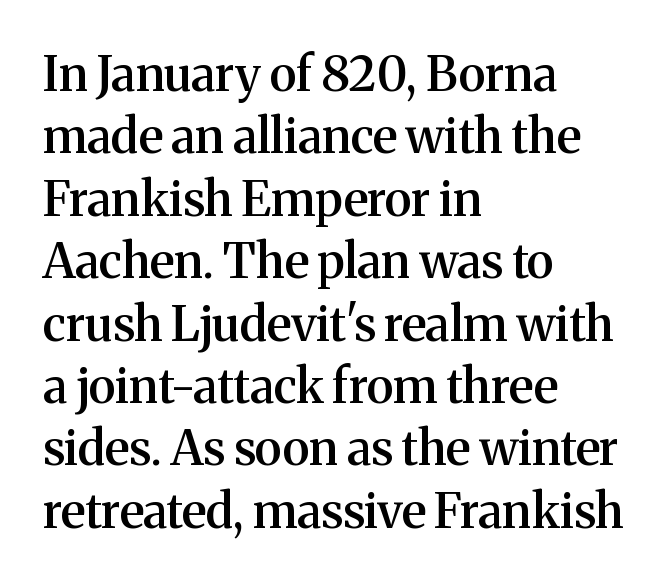
Moderately thickened strokes mark this as semibold type. This sample uses plain, unmodified letter spacing. This sample keeps an unexceptional amount of space between lines. Do the characters align in a grid? No, the font is proportional.
